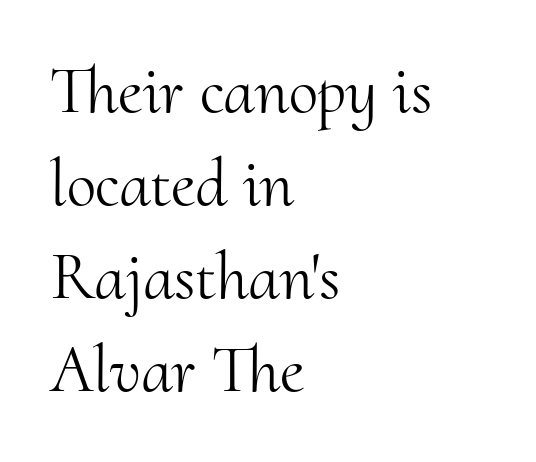
{"serif": "yes", "italic": "no", "bold": "no", "weight": "light", "width": "normal", "stroke_contrast": "medium", "x_height": "small", "monospaced": "no", "underline": "no", "align": "left", "line_spacing": "normal", "line_spacing_ratio": 1.39, "letter_spacing": "normal", "letter_spacing_em": 0.0, "glyph_px": 67}
